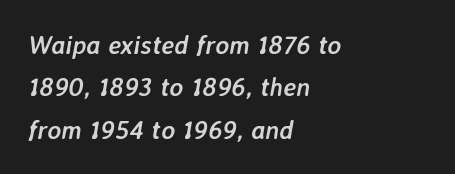
The space beneath each line is pristine and unruled. Regarding leading, the lines here are spaced in the standard way. Look at the stroke-to-counter ratio: heavy, a bold. Nothing unusual about the tracking: characters are spaced as the font intends. Compared with ordinary roman type, these characters are visibly tilted. Typeset ragged right — the left edge is the straight one.
